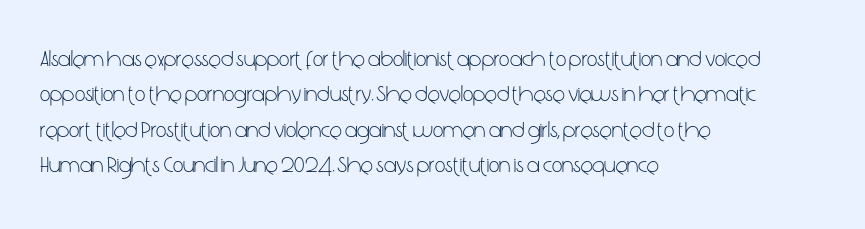
The face looks like a standard text weight, possibly lighter. Vertical strokes here are truly vertical. These lines keep a tight, regular rhythm from letter to letter. Leading matches the norm, producing a regular column. Left-aligned paragraph, ragged on the right. The space directly below the letters is spotless.
